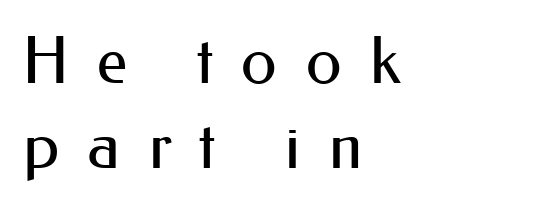
{"serif": "no", "italic": "no", "bold": "no", "weight": "regular", "width": "normal", "stroke_contrast": "medium", "x_height": "small", "monospaced": "no", "underline": "no", "align": "left", "line_spacing": "normal", "line_spacing_ratio": 1.31, "letter_spacing": "wide", "letter_spacing_em": 0.42, "glyph_px": 65}
